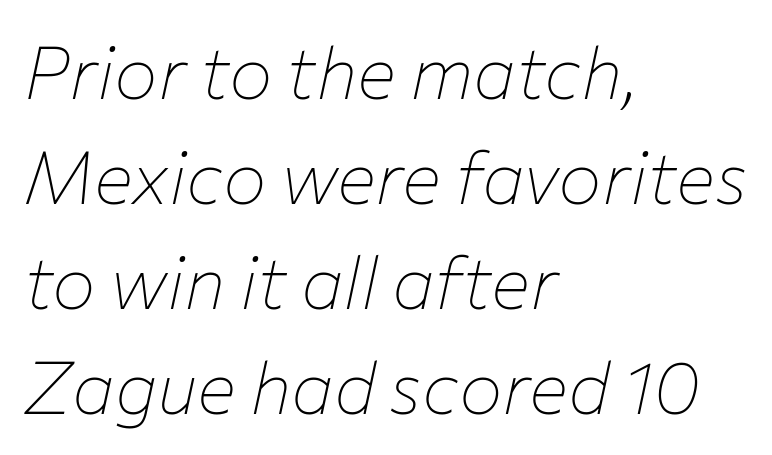
Q: Is the text bold? A: No.
Q: Is the text italic (slanted)? A: Yes, it leans right by about 12 degrees.
Q: Is the text underlined? A: No.
Q: How is the paragraph aligned? A: Left-aligned.
Q: Is the spacing between letters normal or unusually wide? A: Normal.
Q: Is the spacing between lines tight, normal or loose? A: Normal.
Q: Width (condensed, normal, or wide)? A: Normal.
Q: Stroke contrast? A: Low.
Q: x-height? A: Medium.
Q: Monospaced? A: No.
